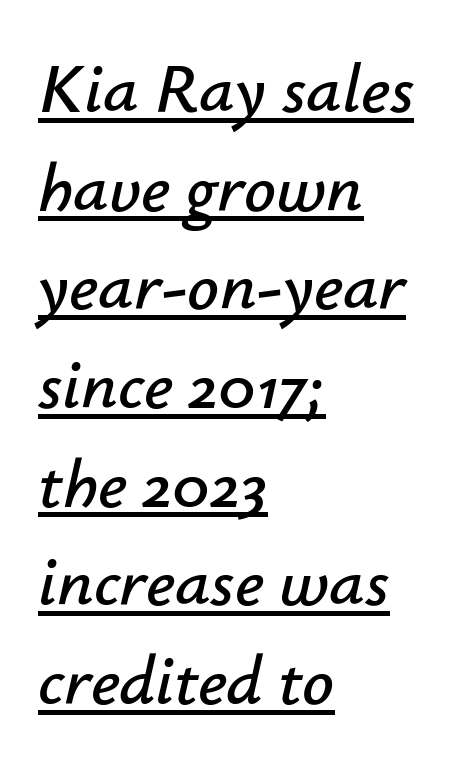
Q: Is the text italic (slanted)? A: Yes, it leans right by about 12 degrees.
Q: Is the text underlined? A: Yes.
Q: How is the paragraph aligned? A: Left-aligned.
Q: Is the spacing between letters normal or unusually wide? A: Normal.
Q: Is the spacing between lines tight, normal or loose? A: Normal.
Q: Width (condensed, normal, or wide)? A: Normal.
Q: Stroke contrast? A: Low.
Q: x-height? A: Small.
Q: Monospaced? A: No.
